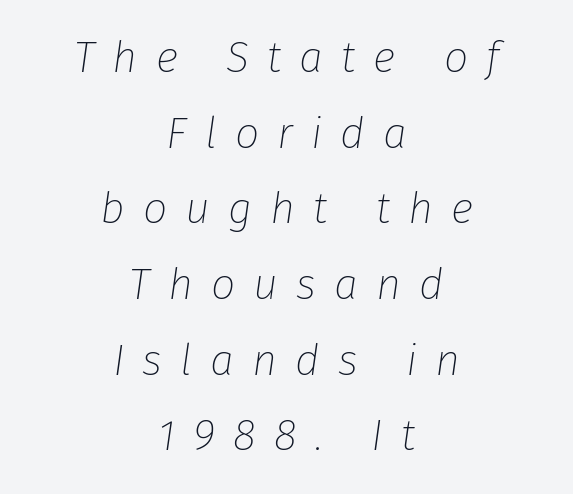
Q: Is the text bold? A: No.
Q: Is the text italic (slanted)? A: Yes, it leans right by about 8 degrees.
Q: Is the text underlined? A: No.
Q: How is the paragraph aligned? A: Centered.
Q: Is the spacing between letters normal or unusually wide? A: Unusually wide.
Q: Width (condensed, normal, or wide)? A: Normal.
Q: Stroke contrast? A: Low.
Q: x-height? A: Medium.
Q: Monospaced? A: No.
